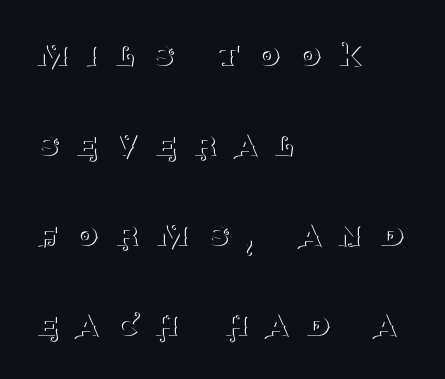
Q: Is the text bold? A: No.
Q: Is the text italic (slanted)? A: No, it is upright.
Q: Is the typeface a serif or a sans-serif typeface? A: Serif.
Q: Is the text underlined? A: No.
Q: How is the paragraph aligned? A: Left-aligned.
Q: Is the spacing between letters normal or unusually wide? A: Unusually wide.
Q: Is the spacing between lines tight, normal or loose? A: Loose.
Q: Width (condensed, normal, or wide)? A: Normal.
Q: Stroke contrast? A: Medium.
Q: x-height? A: Large.
Q: Monospaced? A: No.
